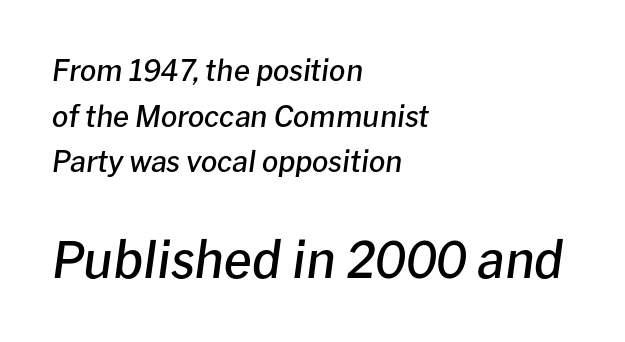
{"italic": "yes", "lean": "right", "slant_degrees": 8, "bold": "semi", "weight": "semibold", "width": "normal", "stroke_contrast": "low", "x_height": "medium", "monospaced": "no", "underline": "no", "align": "left", "line_spacing": "normal", "line_spacing_ratio": 1.57, "letter_spacing": "normal", "letter_spacing_em": 0.0, "larger_block": "second", "size_ratio": 1.72, "glyph_px": 50}
